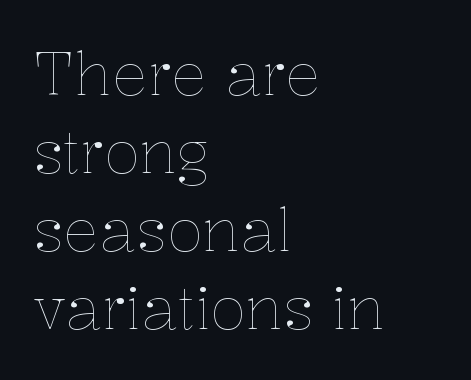
The image shows 59 px thin type, upright; set left-aligned, normal line spacing (1.32x), normal letter spacing, not underlined; low stroke contrast and a medium x-height.
